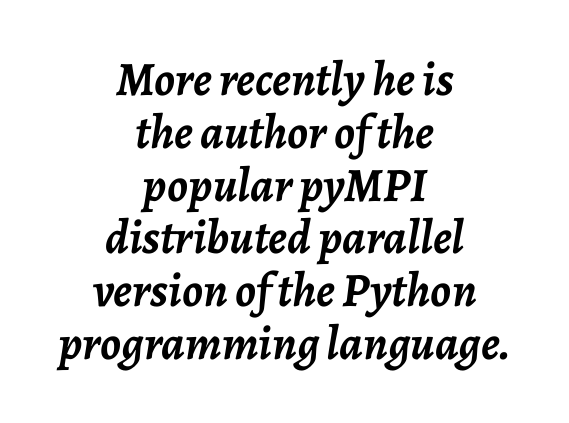
{"italic": "yes", "lean": "right", "slant_degrees": 7, "bold": "yes", "weight": "semibold", "width": "normal", "stroke_contrast": "low", "x_height": "medium", "monospaced": "no", "underline": "no", "align": "center", "line_spacing": "tight", "line_spacing_ratio": 1.1, "letter_spacing": "normal", "letter_spacing_em": 0.0, "glyph_px": 48}
